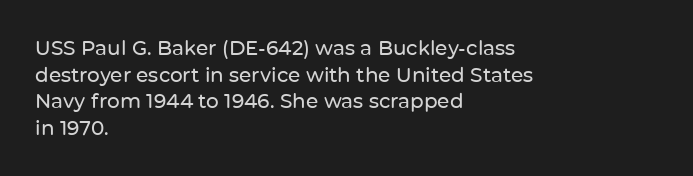
The image shows 20 px text type, upright; set left-aligned, normal line spacing (1.33x), normal letter spacing, not underlined.
